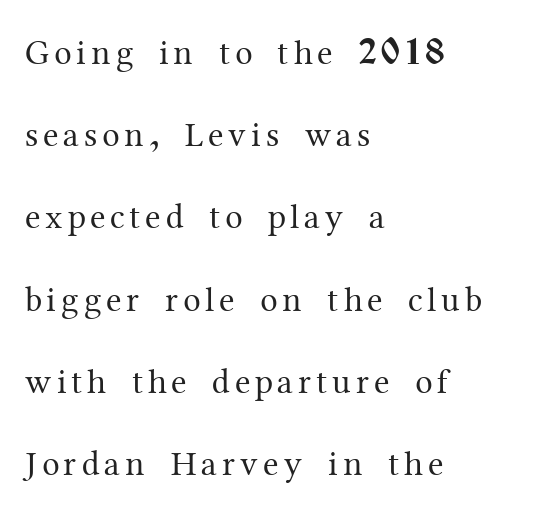
Q: Is the text bold? A: No.
Q: Is the text italic (slanted)? A: No, it is upright.
Q: Is the typeface a serif or a sans-serif typeface? A: Serif.
Q: Is the text underlined? A: No.
Q: How is the paragraph aligned? A: Left-aligned.
Q: Is the spacing between lines tight, normal or loose? A: Loose.
Q: Width (condensed, normal, or wide)? A: Normal.
Q: Stroke contrast? A: Medium.
Q: x-height? A: Medium.
Q: Monospaced? A: No.
